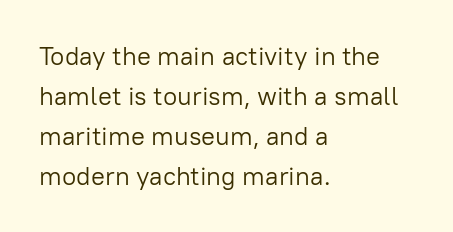
Q: Is the text bold? A: No.
Q: Is the text italic (slanted)? A: No, it is upright.
Q: Is the text underlined? A: No.
Q: How is the paragraph aligned? A: Left-aligned.
Q: Is the spacing between letters normal or unusually wide? A: Normal.
Q: Is the spacing between lines tight, normal or loose? A: Normal.
